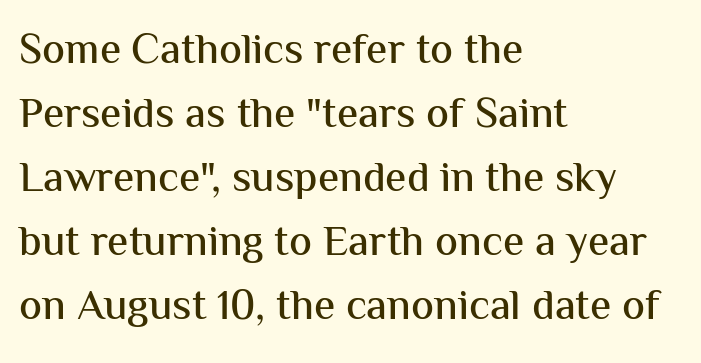
Type style note: lacks serifs. A typesetter would mark this as roman, not italic. Varying glyph widths throughout — classic text-font behaviour. Honestly, there is no underline to notice here at all. Is the letter spacing exaggerated? No — it looks like the ordinary default. Normally led — the rows are evenly, conventionally spaced.
